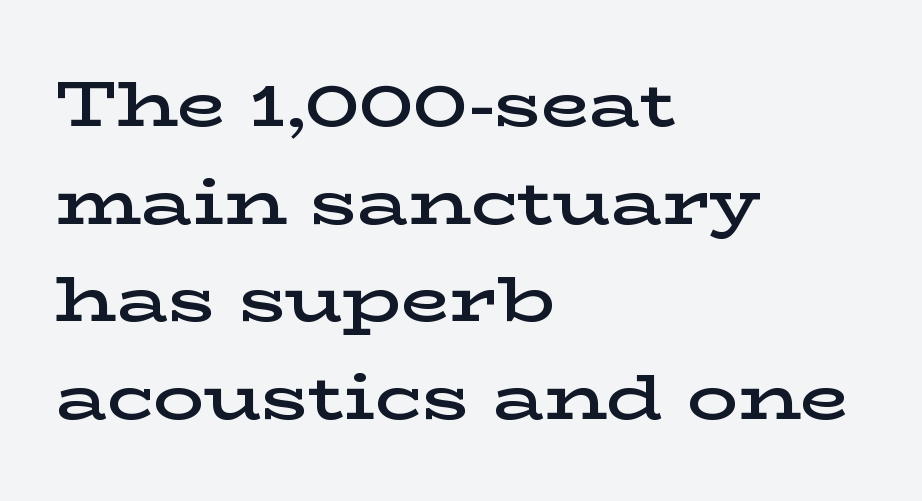
The image shows 63 px semibold, wide serif type, upright; set left-aligned, normal line spacing (1.55x), normal letter spacing, not underlined; low stroke contrast and a medium x-height.
